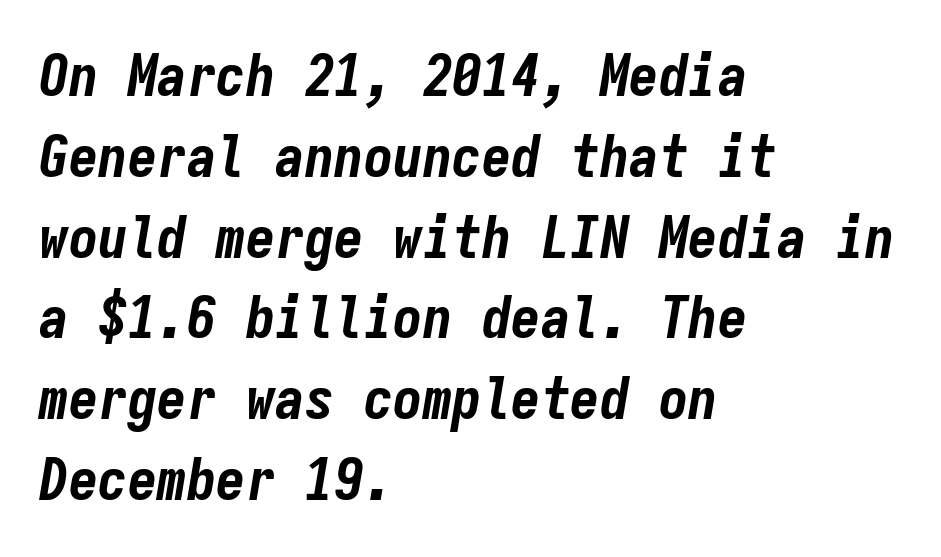
{"italic": "yes", "lean": "right", "slant_degrees": 9, "bold": "yes", "weight": "bold", "width": "condensed", "stroke_contrast": "low", "x_height": "medium", "monospaced": "yes", "underline": "no", "align": "left", "line_spacing": "normal", "line_spacing_ratio": 1.37, "letter_spacing": "normal", "letter_spacing_em": 0.0, "glyph_px": 59}
